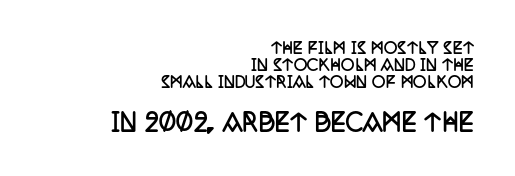
The image shows 23 px bold type, upright; set right-aligned, tight line spacing (1.14x), normal letter spacing, not underlined; the second (bottom) block is 1.53x larger.
